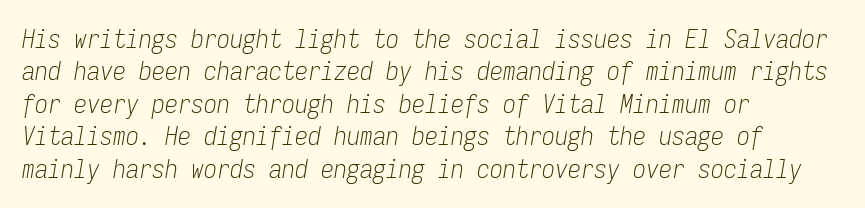
Q: Is the text bold? A: No.
Q: Is the text italic (slanted)? A: Yes, it leans right by about 9 degrees.
Q: Is the text underlined? A: No.
Q: How is the paragraph aligned? A: Left-aligned.
Q: Is the spacing between letters normal or unusually wide? A: Normal.
Q: Is the spacing between lines tight, normal or loose? A: Normal.
